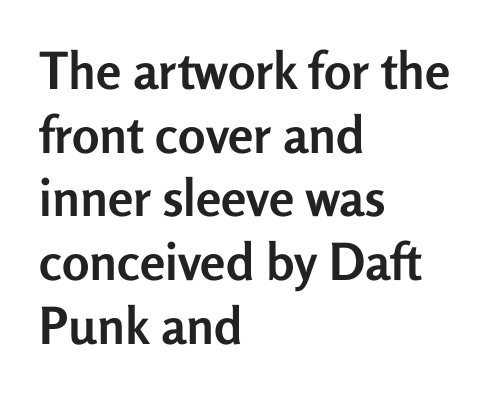
The image shows 51 px semibold sans-serif type, upright; set left-aligned, normal line spacing (1.25x), normal letter spacing, not underlined; low stroke contrast and a medium x-height.
